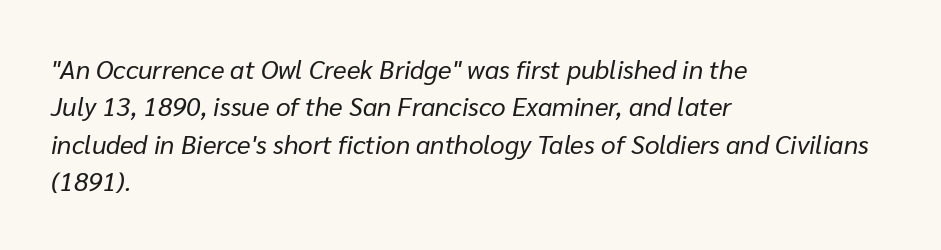
Q: Is the text bold? A: No.
Q: Is the text italic (slanted)? A: Yes, it leans right by about 10 degrees.
Q: Is the text underlined? A: No.
Q: How is the paragraph aligned? A: Left-aligned.
Q: Is the spacing between letters normal or unusually wide? A: Normal.
Q: Is the spacing between lines tight, normal or loose? A: Normal.
